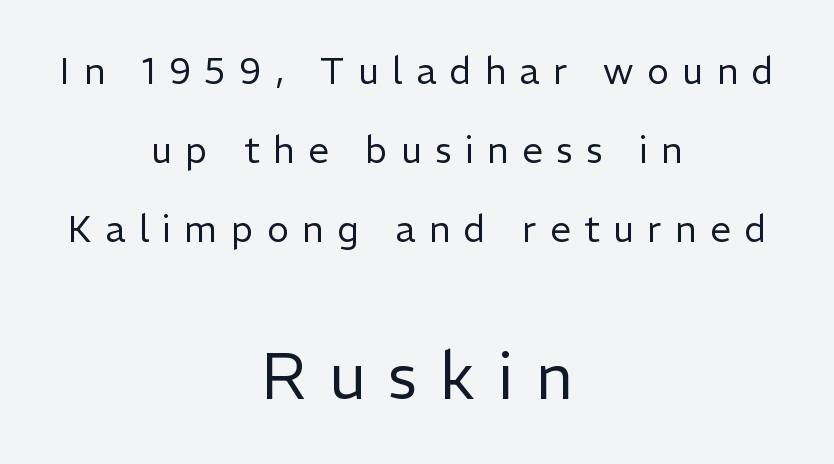
{"serif": "no", "italic": "no", "bold": "no", "weight": "regular", "width": "normal", "stroke_contrast": "low", "x_height": "medium", "monospaced": "no", "underline": "no", "align": "center", "line_spacing": "loose", "line_spacing_ratio": 2.14, "letter_spacing": "wide", "letter_spacing_em": 0.36, "larger_block": "second", "size_ratio": 1.73, "glyph_px": 64}
